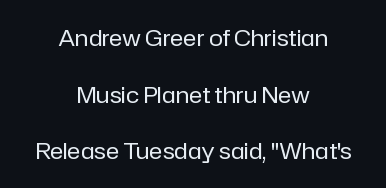
The image shows 23 px text type, upright; set centered, loose line spacing (2.46x), normal letter spacing, not underlined.
